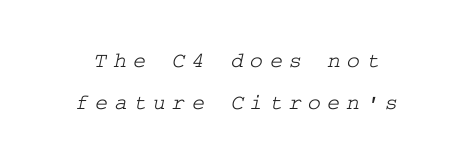
Q: Is the text underlined? A: No.
Q: How is the paragraph aligned? A: Centered.
Q: Is the spacing between letters normal or unusually wide? A: Unusually wide.
Q: Is the spacing between lines tight, normal or loose? A: Loose.
